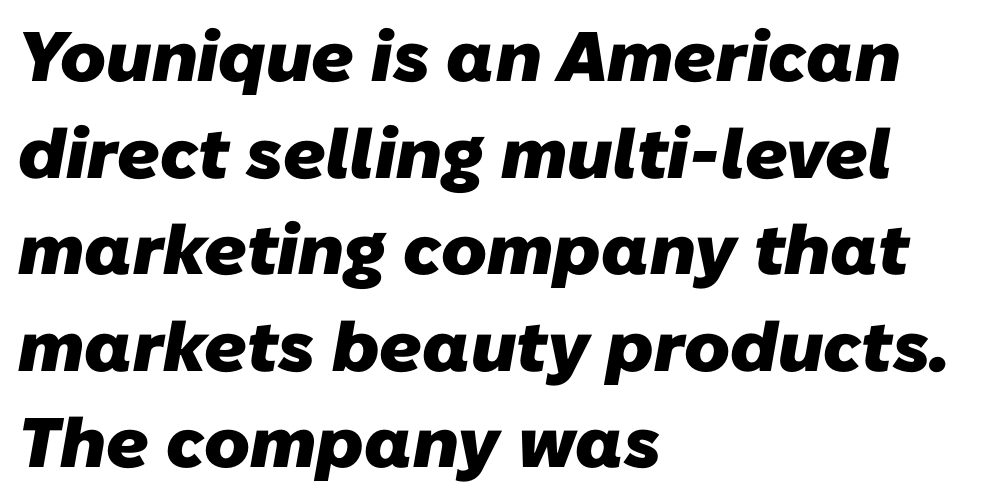
Q: Is the text bold? A: Yes.
Q: Is the typeface a serif or a sans-serif typeface? A: Sans-serif.
Q: Is the text underlined? A: No.
Q: How is the paragraph aligned? A: Left-aligned.
Q: Is the spacing between letters normal or unusually wide? A: Normal.
Q: Is the spacing between lines tight, normal or loose? A: Normal.
Q: Width (condensed, normal, or wide)? A: Normal.
Q: Stroke contrast? A: Low.
Q: x-height? A: Medium.
Q: Monospaced? A: No.
